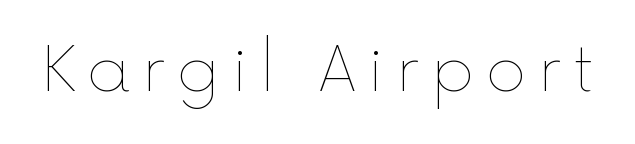
The image shows 61 px thin type, upright; set unusually wide letter spacing (+0.2 em), not underlined; a medium x-height.
